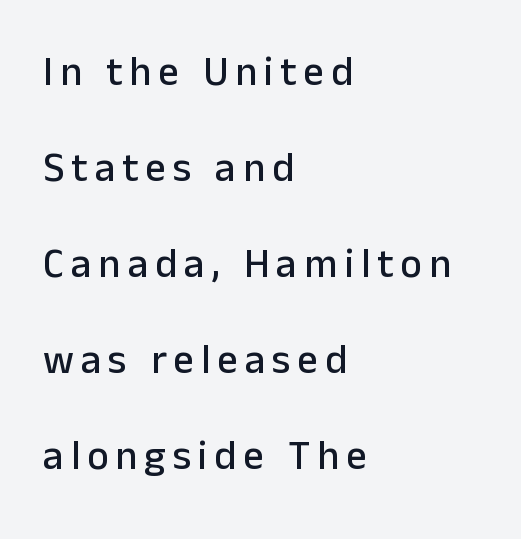
Q: Is the text italic (slanted)? A: No, it is upright.
Q: Is the typeface a serif or a sans-serif typeface? A: Sans-serif.
Q: Is the text underlined? A: No.
Q: How is the paragraph aligned? A: Left-aligned.
Q: Is the spacing between lines tight, normal or loose? A: Loose.
Q: Width (condensed, normal, or wide)? A: Normal.
Q: Stroke contrast? A: Low.
Q: x-height? A: Medium.
Q: Monospaced? A: No.
